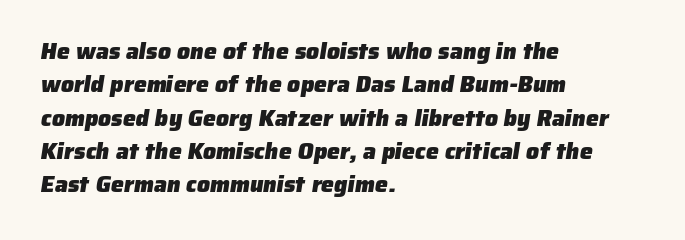
The image shows 23 px bold type; set left-aligned, normal line spacing (1.45x), normal letter spacing, not underlined.
